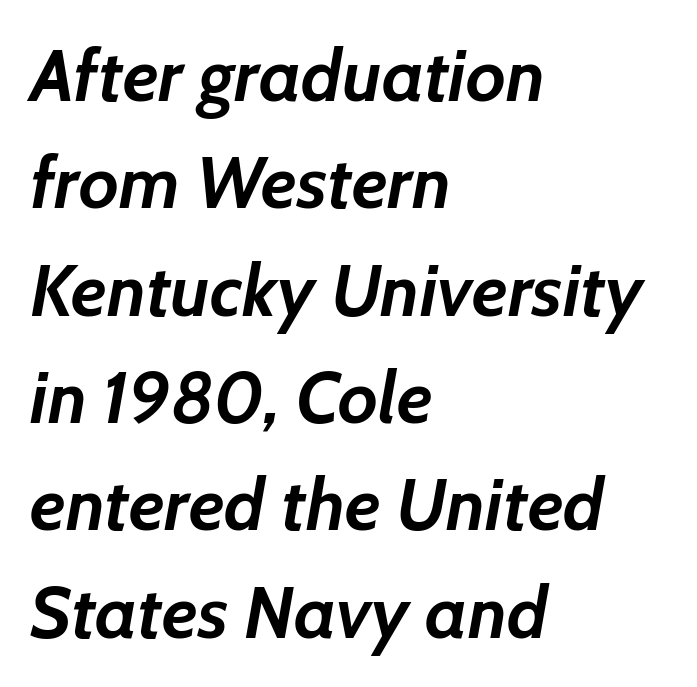
Q: Is the text bold? A: Yes.
Q: Is the text italic (slanted)? A: Yes, it leans right by about 7 degrees.
Q: Is the text underlined? A: No.
Q: How is the paragraph aligned? A: Left-aligned.
Q: Is the spacing between letters normal or unusually wide? A: Normal.
Q: Is the spacing between lines tight, normal or loose? A: Normal.
Q: Width (condensed, normal, or wide)? A: Normal.
Q: Stroke contrast? A: Low.
Q: x-height? A: Medium.
Q: Monospaced? A: No.
